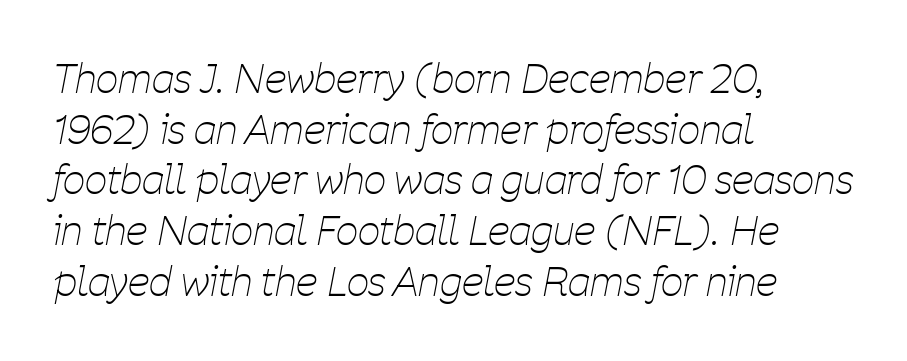
{"italic": "yes", "lean": "right", "slant_degrees": 11, "bold": "no", "weight": "thin", "width": "condensed", "stroke_contrast": "low", "x_height": "medium", "monospaced": "no", "underline": "no", "align": "left", "line_spacing": "normal", "line_spacing_ratio": 1.3, "letter_spacing": "normal", "letter_spacing_em": 0.0, "glyph_px": 39}
